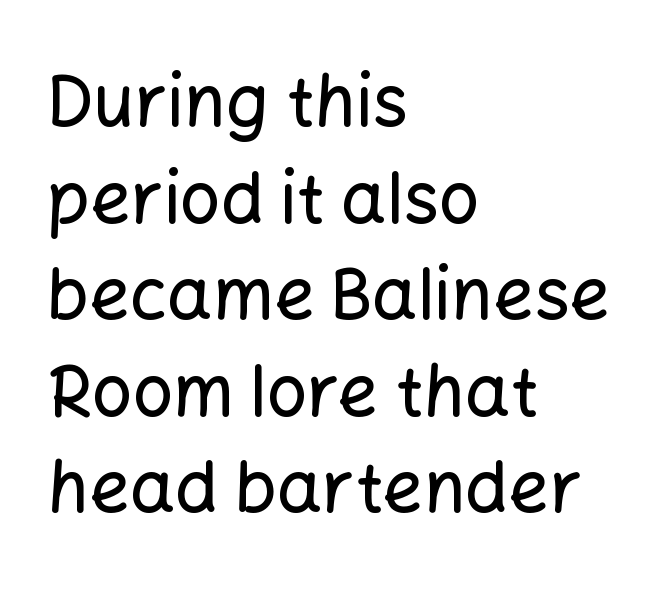
Caption: multi-line text, flush left, ragged right. To sum up the face: it is a sans, with no serifs. Does the leading feel generous? No, just average. It's the straight-up-and-down kind of type. The glyphs are unaccompanied by any horizontal stroke below them. The rendering uses natural spacing where letterforms have individual widths.
